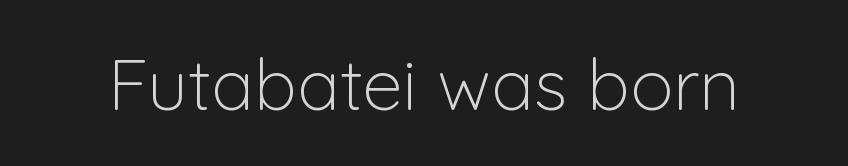
The image shows 72 px light sans-serif type, upright; set normal letter spacing, not underlined; low stroke contrast and a medium x-height.
